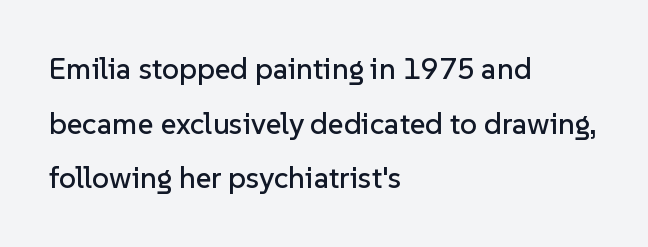
A sans-serif font was chosen for this passage. Compared with typical body copy, the letter spacing here is the same. The specimen reads as upright at a glance. Horizontally, the lines are justified to the leading edge only.
